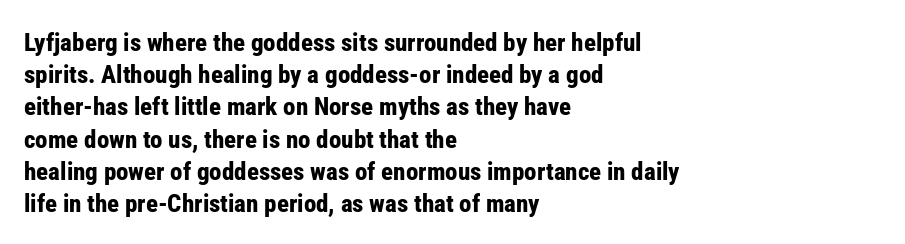
Q: Is the text bold? A: Yes.
Q: Is the text italic (slanted)? A: No, it is upright.
Q: Is the text underlined? A: No.
Q: How is the paragraph aligned? A: Left-aligned.
Q: Is the spacing between letters normal or unusually wide? A: Normal.
Q: Is the spacing between lines tight, normal or loose? A: Normal.
